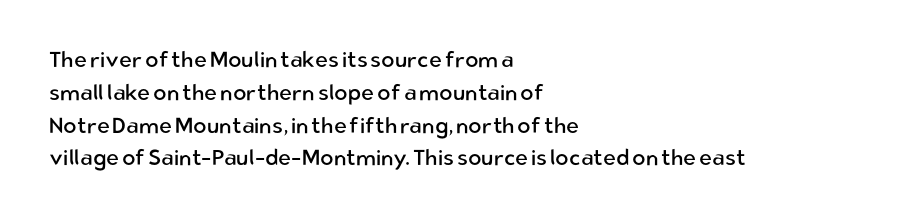
Q: Is the text bold? A: No.
Q: Is the text italic (slanted)? A: No, it is upright.
Q: Is the text underlined? A: No.
Q: How is the paragraph aligned? A: Left-aligned.
Q: Is the spacing between letters normal or unusually wide? A: Normal.
Q: Is the spacing between lines tight, normal or loose? A: Normal.
